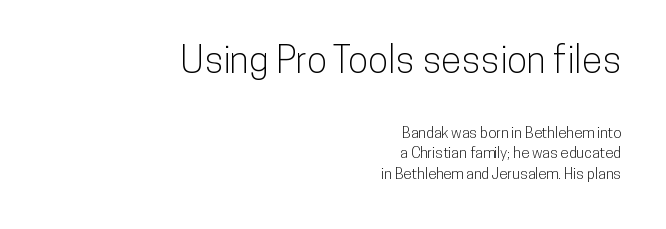
Honestly, the row spacing looks completely unremarkable. I'd call this a sans setting — the letters go barefoot. You could not count columns in this text — the font is proportionally spaced. The baseline area is clear. Every character sits straight up, as roman type does. This rendering leaves character spacing at its baseline value.
